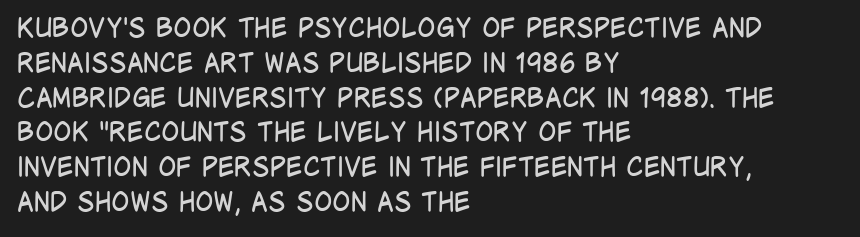
This sample keeps an unexceptional amount of space between lines. Characters remain perfectly vertical along every line. The gap between lines stays unmarked. Is this a heavy cut? Hardly; it is regular or lighter.
